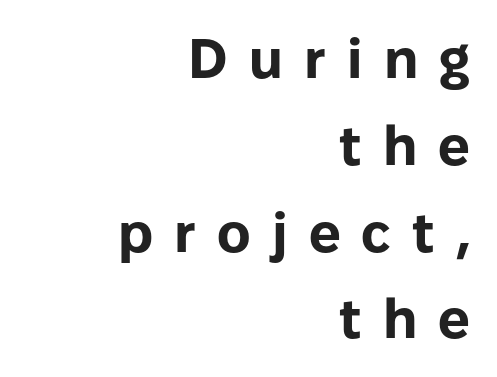
As a designer I'd log this as weight 700, bold. The face used here is proportionally spaced, like ordinary book or web type. Grotesque or geometric, the face here clearly has no serifs. There is plenty of visible air inserted between adjacent glyphs. This sample keeps an unexceptional amount of space between lines. A roman cut, with each character standing at attention.
